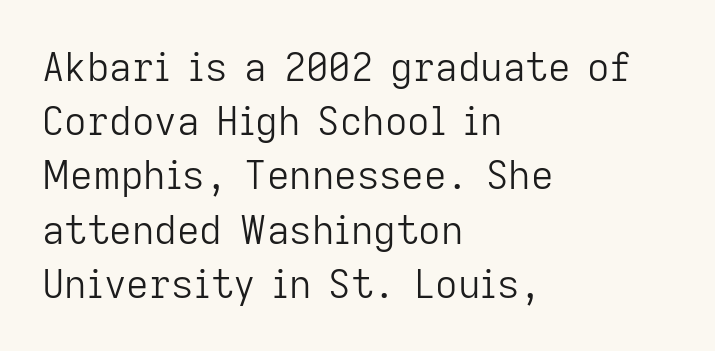
Q: Is the text bold? A: No.
Q: Is the text italic (slanted)? A: No, it is upright.
Q: Is the typeface a serif or a sans-serif typeface? A: Sans-serif.
Q: Is the text underlined? A: No.
Q: How is the paragraph aligned? A: Left-aligned.
Q: Is the spacing between letters normal or unusually wide? A: Normal.
Q: Is the spacing between lines tight, normal or loose? A: Normal.
Q: Width (condensed, normal, or wide)? A: Normal.
Q: Stroke contrast? A: Low.
Q: x-height? A: Medium.
Q: Monospaced? A: No.
